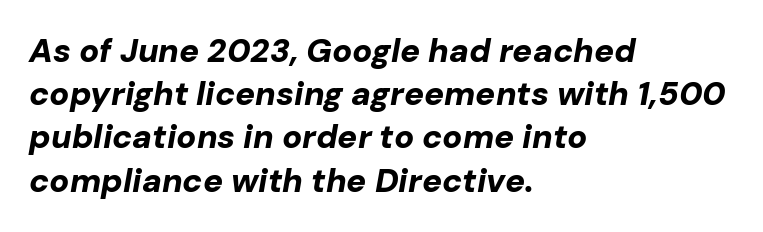
Notice how the passage keeps a crisp vertical edge on the left only. The passage shown stacks its lines at a standard gap. Compared with typical body copy, the letter spacing here is the same. Here the designer chose a conventional face with non-uniform glyph widths. Its strokes are broad and dark, the hallmark of bold type.
